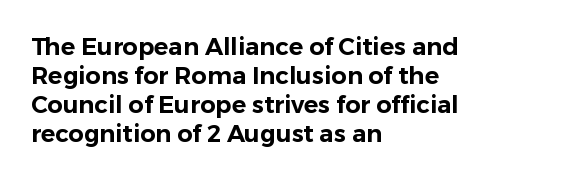
{"italic": "no", "underline": "no", "align": "left", "line_spacing_ratio": 1.21, "letter_spacing": "normal", "letter_spacing_em": 0.0, "glyph_px": 24}
